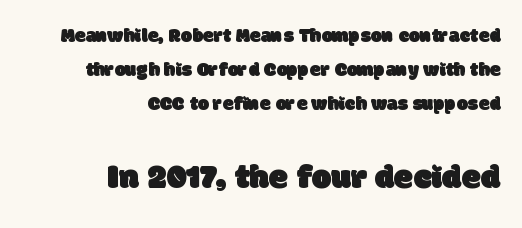
{"serif": "no", "width": "normal", "stroke_contrast": "low", "x_height": "large", "monospaced": "no", "underline": "no", "align": "right", "line_spacing_ratio": 1.71, "letter_spacing": "normal", "letter_spacing_em": 0.0, "larger_block": "second", "size_ratio": 1.75, "glyph_px": 35}
